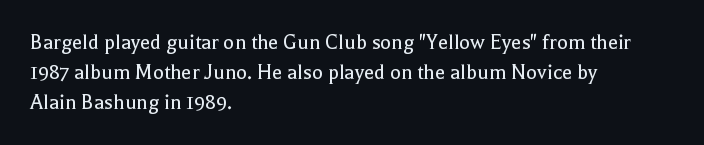
Q: Is the text bold? A: No.
Q: Is the text italic (slanted)? A: No, it is upright.
Q: Is the text underlined? A: No.
Q: How is the paragraph aligned? A: Left-aligned.
Q: Is the spacing between letters normal or unusually wide? A: Normal.
Q: Is the spacing between lines tight, normal or loose? A: Normal.
